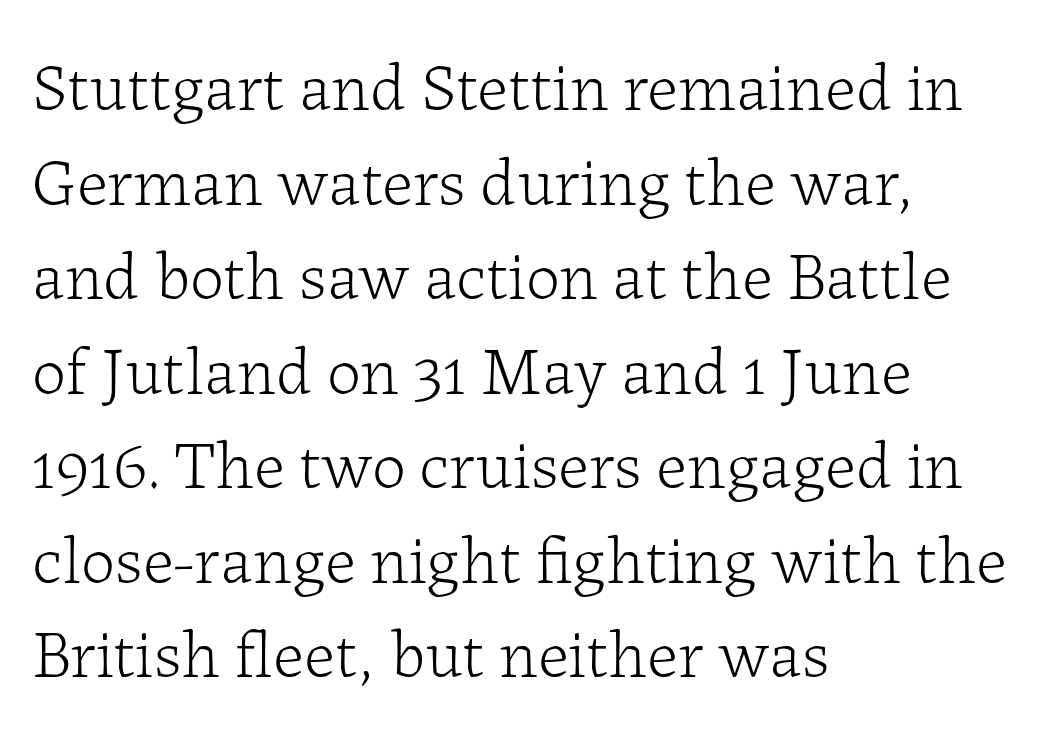
{"serif": "yes", "italic": "no", "bold": "no", "weight": "light", "width": "normal", "stroke_contrast": "low", "x_height": "medium", "monospaced": "no", "underline": "no", "align": "left", "line_spacing": "normal", "line_spacing_ratio": 1.39, "letter_spacing": "normal", "letter_spacing_em": 0.0, "glyph_px": 68}
